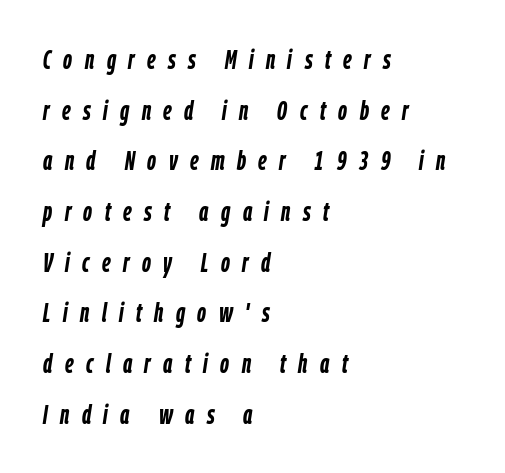
Q: Is the text bold? A: Yes.
Q: Is the text italic (slanted)? A: Yes, it leans right by about 9 degrees.
Q: Is the text underlined? A: No.
Q: How is the paragraph aligned? A: Left-aligned.
Q: Is the spacing between letters normal or unusually wide? A: Unusually wide.
Q: Is the spacing between lines tight, normal or loose? A: Loose.
